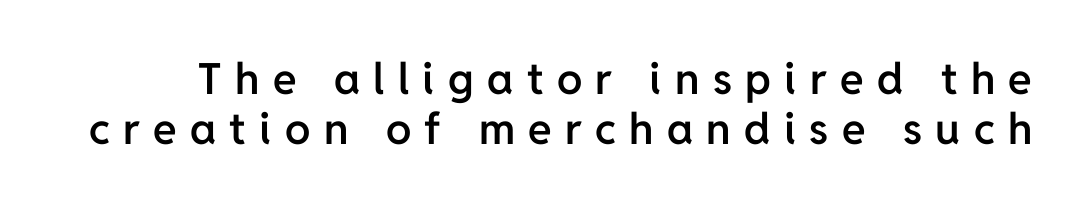
Q: Is the text bold? A: Semi-bold.
Q: Is the text italic (slanted)? A: No, it is upright.
Q: Is the typeface a serif or a sans-serif typeface? A: Sans-serif.
Q: Is the text underlined? A: No.
Q: Is the spacing between letters normal or unusually wide? A: Unusually wide.
Q: Width (condensed, normal, or wide)? A: Normal.
Q: Stroke contrast? A: Low.
Q: x-height? A: Medium.
Q: Monospaced? A: No.
